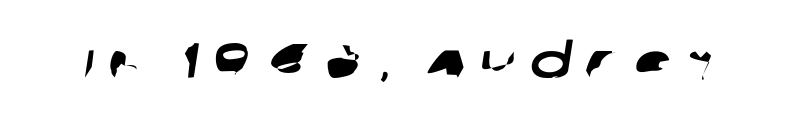
Q: Is the typeface a serif or a sans-serif typeface? A: Sans-serif.
Q: Is the text underlined? A: No.
Q: Is the spacing between letters normal or unusually wide? A: Unusually wide.
Q: Width (condensed, normal, or wide)? A: Wide.
Q: Stroke contrast? A: Low.
Q: x-height? A: Large.
Q: Monospaced? A: No.
